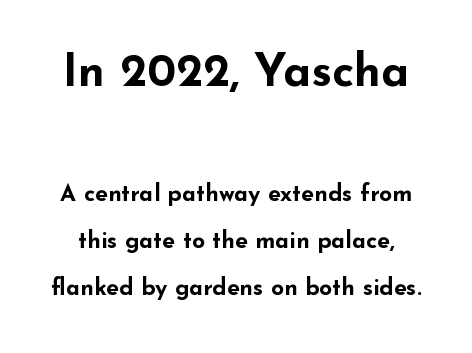
{"serif": "no", "italic": "no", "bold": "yes", "weight": "bold", "width": "wide", "stroke_contrast": "low", "x_height": "small", "monospaced": "no", "underline": "no", "line_spacing": "loose", "line_spacing_ratio": 2.06, "letter_spacing": "normal", "letter_spacing_em": 0.0, "larger_block": "first", "size_ratio": 2.0, "glyph_px": 46}
